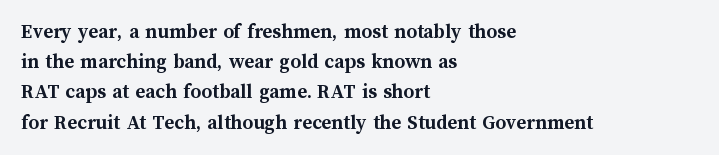
The image shows 21 px bold type, upright; set left-aligned, normal line spacing (1.44x), normal letter spacing, not underlined.
